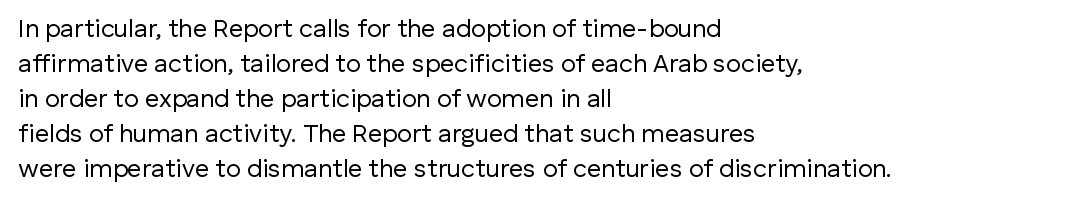
{"italic": "no", "bold": "no", "underline": "no", "align": "left", "line_spacing": "normal", "line_spacing_ratio": 1.4, "letter_spacing": "normal", "letter_spacing_em": 0.0, "glyph_px": 25}
